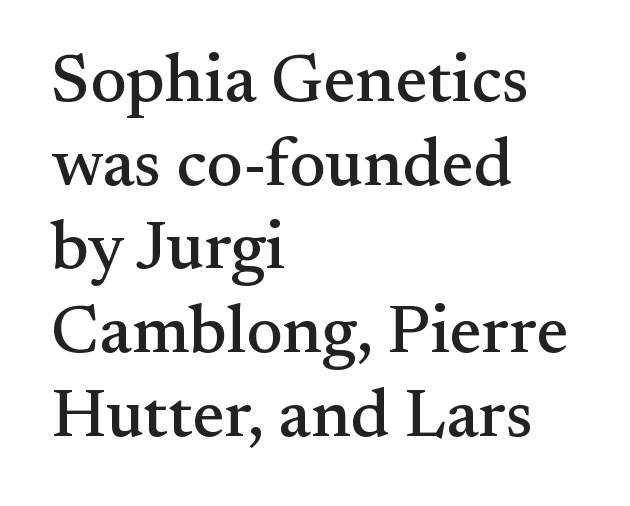
The image shows 68 px serif type, upright; set left-aligned, line spacing 1.23x, normal letter spacing, not underlined; medium stroke contrast and a small x-height.
